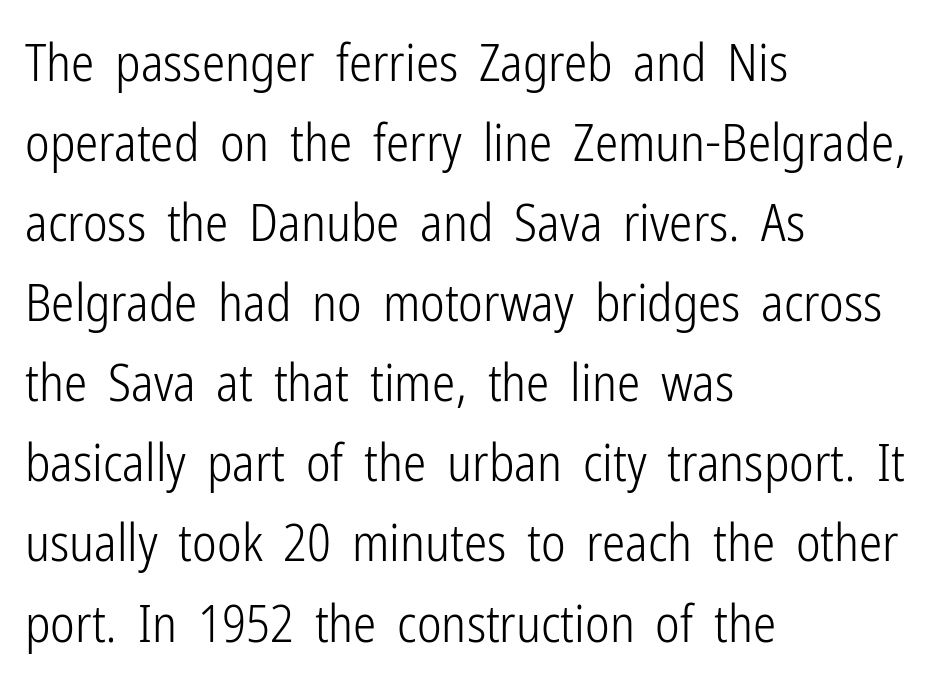
Check under the words: just untouched page. Line beginnings align vertically; line endings do not. Observe the ordinary spacing: letters are neighbours, not strangers. Regarding leading, the lines here are spaced in the standard way.
